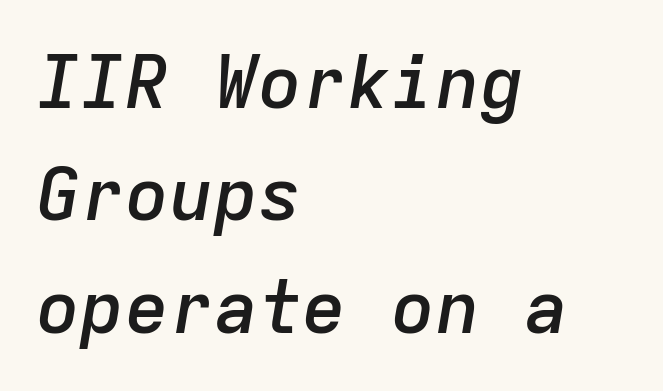
The image shows 74 px semibold type, italic (leaning right), monospaced; set left-aligned, normal line spacing (1.52x), normal letter spacing, not underlined; low stroke contrast and a medium x-height.
